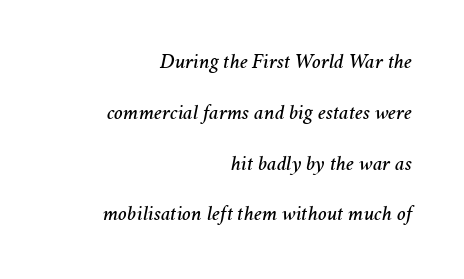
{"italic": "yes", "lean": "right", "slant_degrees": 11, "underline": "no", "align": "right", "line_spacing": "loose", "line_spacing_ratio": 2.42, "letter_spacing": "normal", "letter_spacing_em": 0.0, "glyph_px": 21}
